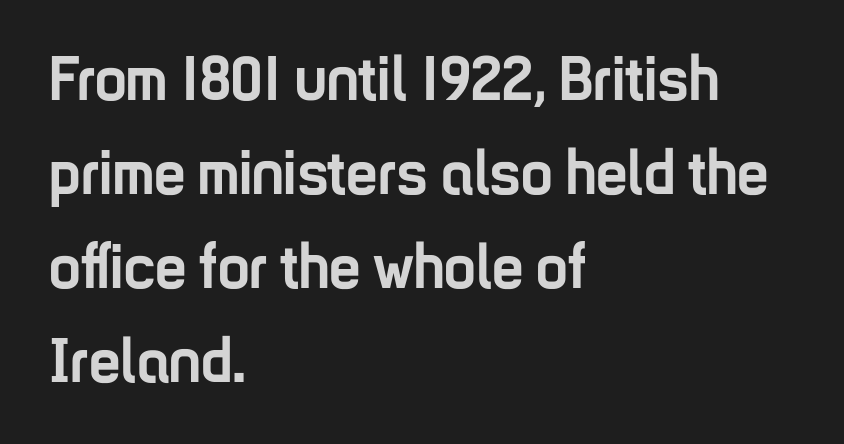
Is the block centered? No — it sits flush against the left margin. The axis of the letterforms is exactly vertical. Quick note: interline space is typical. The area under the type is left untouched.
